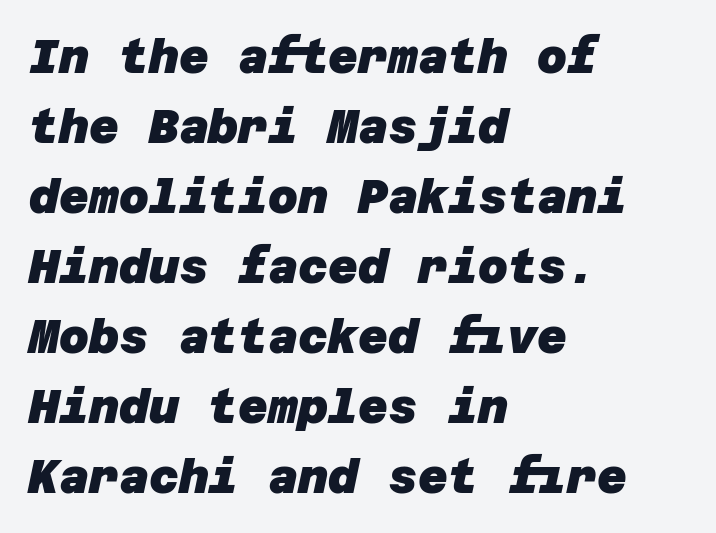
Unmarked baselines from the first word to the last. On the weight axis this lands at bold, roughly 700. The characters display no serif detailing; their extremities are plain. Where is the straight margin? On the left.
